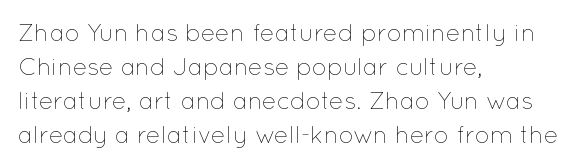
Q: Is the text bold? A: No.
Q: Is the text italic (slanted)? A: No, it is upright.
Q: Is the text underlined? A: No.
Q: How is the paragraph aligned? A: Left-aligned.
Q: Is the spacing between letters normal or unusually wide? A: Normal.
Q: Is the spacing between lines tight, normal or loose? A: Normal.
